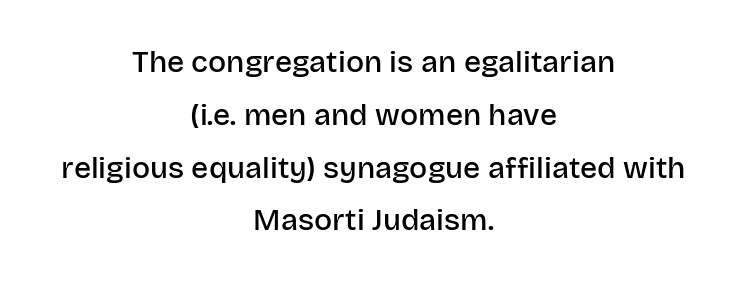
{"serif": "no", "italic": "no", "bold": "semi", "weight": "semibold", "width": "normal", "stroke_contrast": "low", "x_height": "large", "monospaced": "no", "underline": "no", "align": "center", "line_spacing_ratio": 1.76, "letter_spacing": "normal", "letter_spacing_em": 0.0, "glyph_px": 30}
